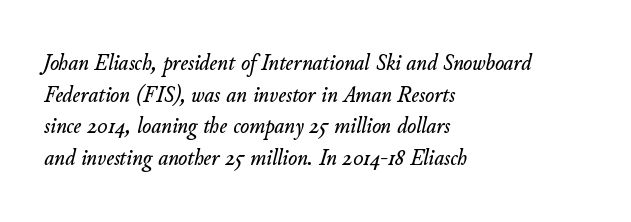
The image shows 24 px text type, italic (leaning right); set left-aligned, normal line spacing (1.32x), normal letter spacing, not underlined.
